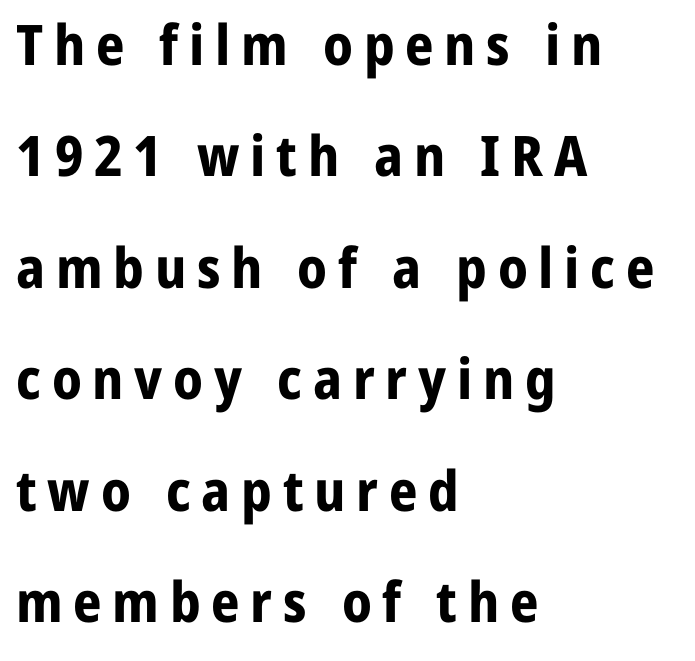
{"serif": "no", "italic": "no", "bold": "yes", "weight": "bold", "width": "normal", "stroke_contrast": "low", "x_height": "medium", "monospaced": "no", "underline": "no", "align": "left", "line_spacing": "loose", "line_spacing_ratio": 1.99, "glyph_px": 56}
